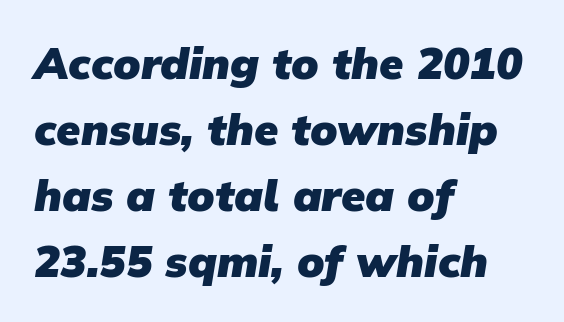
The image shows 44 px heavy sans-serif type; set left-aligned, normal line spacing (1.5x), normal letter spacing, not underlined; low stroke contrast and a medium x-height.
